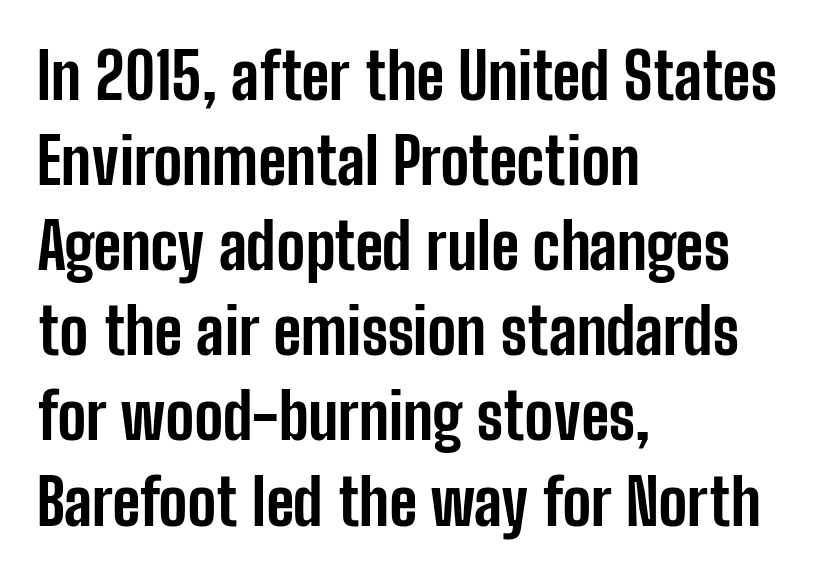
The specimen reads as upright at a glance. Is there much room between lines? A standard amount, neither cramped nor airy. Underline: absent. Are there feet on the stems? There aren't — it's a sans. The face used here is rendered with its standard letterfit. Each line starts at the same left margin while the right side varies.
